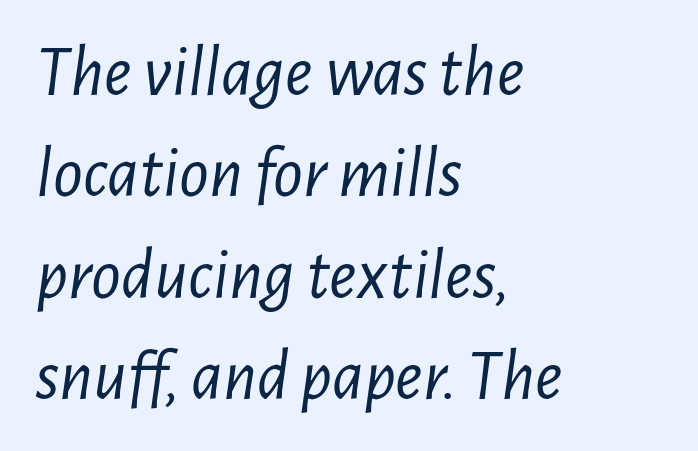
The image shows 73 px light, condensed type, italic (leaning right); set left-aligned, normal line spacing (1.39x), normal letter spacing, not underlined; low stroke contrast and a medium x-height.
